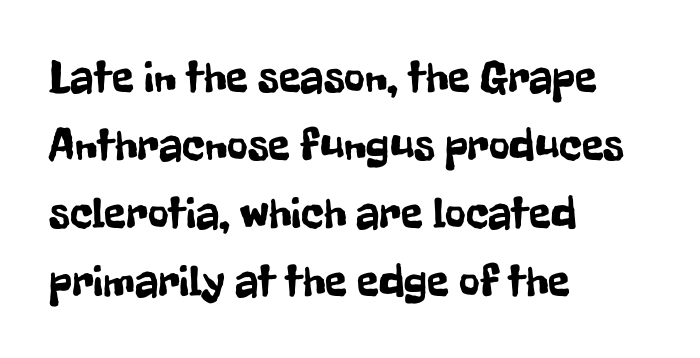
Honestly, there is no underline to notice here at all. The type family on display is of the sans-serif kind. Each letter keeps its own natural width here, so spacing adapts to shape. The space between consecutive lines is moderate. Compared with a centered layout, this one pins lines to the left instead.
